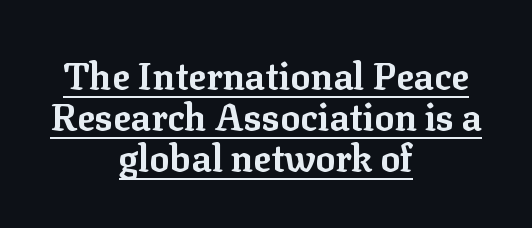
A typesetter would call this proportional, since set widths differ per character. What stands out about the letter spacing? Nothing — it is the standard amount. The rendering uses a bold face; every stroke is thick and dark. Yep, those are serifs on the letters. The lettering is marked with a stroke running underneath it. This is roman type, the default non-slanted kind.
